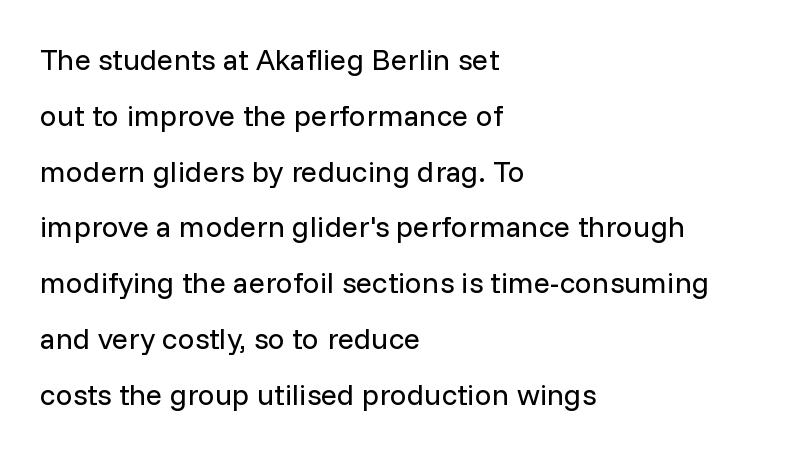
The image shows 30 px regular-weight sans-serif type, upright; set left-aligned, line spacing 1.86x, normal letter spacing, not underlined; low stroke contrast and a medium x-height.
